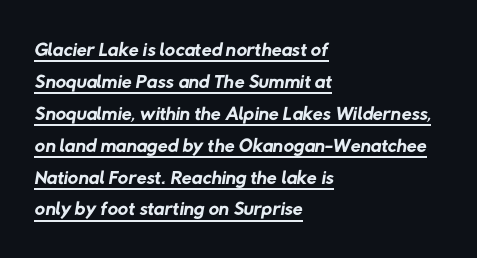
{"serif": "no", "bold": "no", "weight": "regular", "width": "normal", "stroke_contrast": "low", "x_height": "medium", "monospaced": "no", "underline": "yes", "align": "left", "line_spacing": "tight", "line_spacing_ratio": 1.1, "letter_spacing": "normal", "letter_spacing_em": 0.0, "glyph_px": 29}
